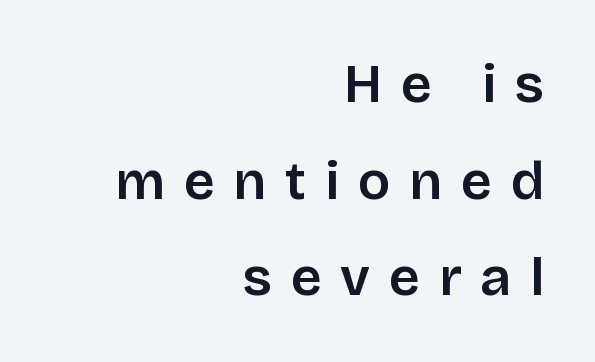
Q: Is the text italic (slanted)? A: No, it is upright.
Q: Is the typeface a serif or a sans-serif typeface? A: Sans-serif.
Q: Is the text underlined? A: No.
Q: How is the paragraph aligned? A: Right-aligned.
Q: Is the spacing between letters normal or unusually wide? A: Unusually wide.
Q: Width (condensed, normal, or wide)? A: Normal.
Q: Stroke contrast? A: Low.
Q: x-height? A: Large.
Q: Monospaced? A: No.
